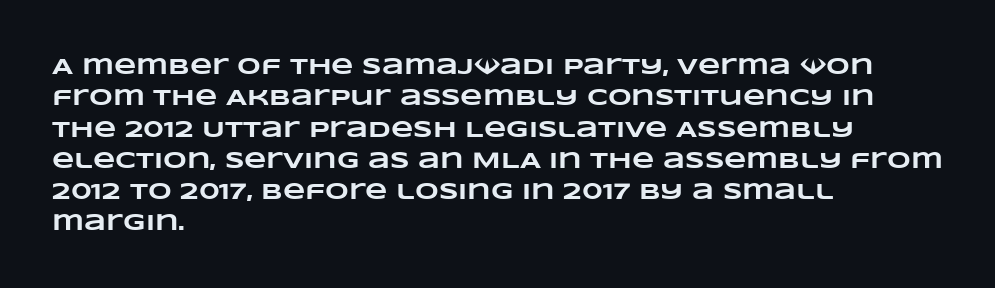
The image shows 23 px bold type; set left-aligned, normal line spacing (1.36x), normal letter spacing, not underlined.
